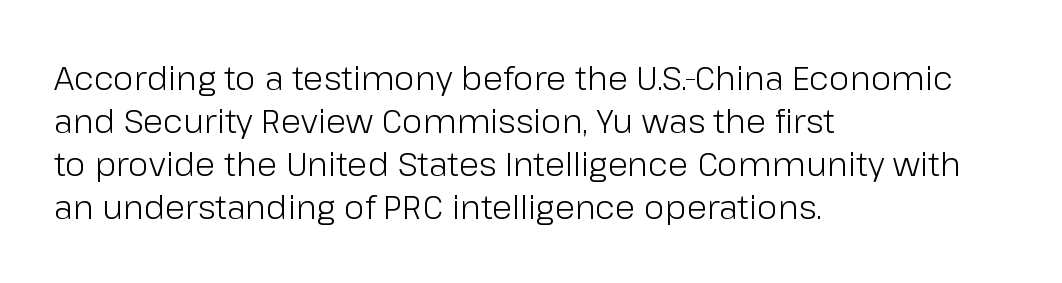
The image shows 33 px light sans-serif type, upright; set left-aligned, normal line spacing (1.3x), normal letter spacing, not underlined; low stroke contrast and a medium x-height.
